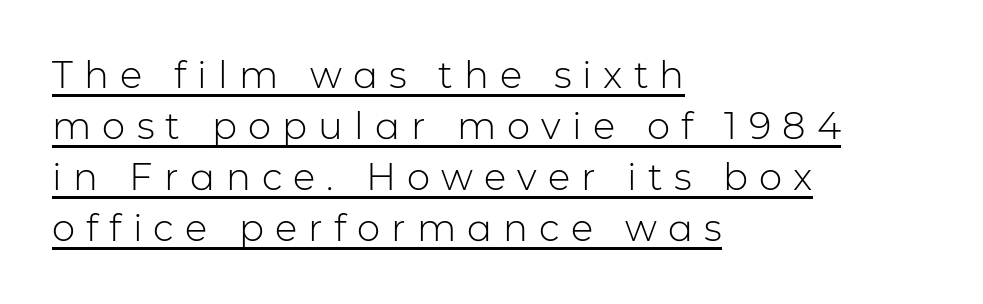
Q: Is the text bold? A: No.
Q: Is the text italic (slanted)? A: No, it is upright.
Q: Is the typeface a serif or a sans-serif typeface? A: Sans-serif.
Q: Is the text underlined? A: Yes.
Q: How is the paragraph aligned? A: Left-aligned.
Q: Is the spacing between letters normal or unusually wide? A: Unusually wide.
Q: Is the spacing between lines tight, normal or loose? A: Normal.
Q: Width (condensed, normal, or wide)? A: Normal.
Q: Stroke contrast? A: Low.
Q: x-height? A: Medium.
Q: Monospaced? A: No.
